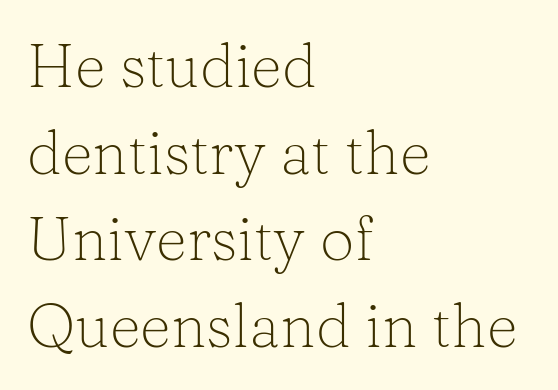
Q: Is the text bold? A: No.
Q: Is the text italic (slanted)? A: No, it is upright.
Q: Is the typeface a serif or a sans-serif typeface? A: Serif.
Q: Is the text underlined? A: No.
Q: How is the paragraph aligned? A: Left-aligned.
Q: Is the spacing between letters normal or unusually wide? A: Normal.
Q: Is the spacing between lines tight, normal or loose? A: Normal.
Q: Width (condensed, normal, or wide)? A: Normal.
Q: Stroke contrast? A: Low.
Q: x-height? A: Medium.
Q: Monospaced? A: No.
